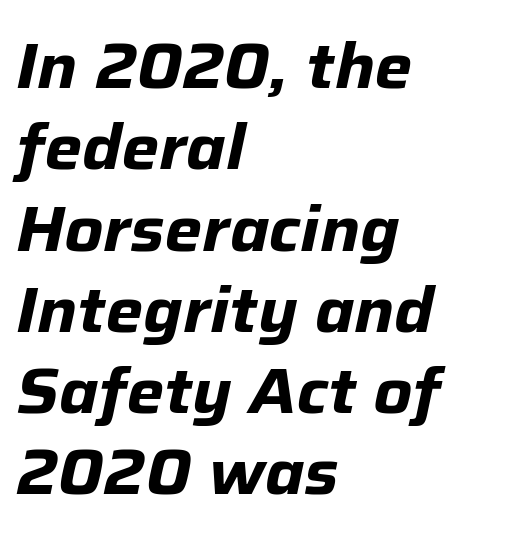
{"italic": "yes", "lean": "right", "slant_degrees": 12, "bold": "yes", "weight": "bold", "width": "normal", "stroke_contrast": "low", "x_height": "medium", "monospaced": "no", "underline": "no", "align": "left", "line_spacing": "normal", "line_spacing_ratio": 1.29, "letter_spacing": "normal", "letter_spacing_em": 0.0, "glyph_px": 63}
